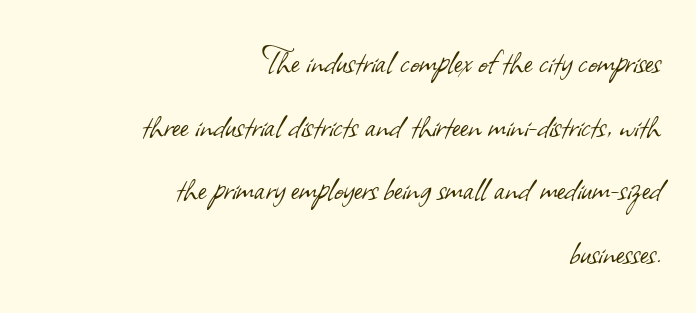
Q: Is the text bold? A: No.
Q: Is the typeface a serif or a sans-serif typeface? A: Sans-serif.
Q: Is the text underlined? A: No.
Q: How is the paragraph aligned? A: Right-aligned.
Q: Is the spacing between letters normal or unusually wide? A: Normal.
Q: Is the spacing between lines tight, normal or loose? A: Normal.
Q: Width (condensed, normal, or wide)? A: Normal.
Q: Stroke contrast? A: Low.
Q: x-height? A: Small.
Q: Monospaced? A: No.
